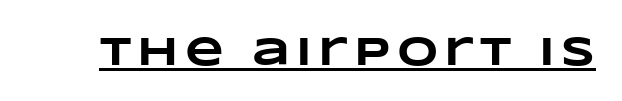
The image shows 40 px heavy, wide type; set underlined; low stroke contrast and a large x-height.
